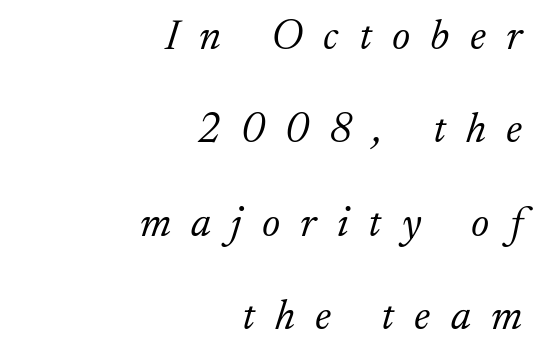
{"serif": "yes", "italic": "yes", "lean": "right", "slant_degrees": 17, "bold": "no", "weight": "light", "width": "normal", "stroke_contrast": "low", "x_height": "small", "monospaced": "no", "underline": "no", "align": "right", "line_spacing": "loose", "line_spacing_ratio": 2.17, "letter_spacing": "wide", "letter_spacing_em": 0.47, "glyph_px": 43}
